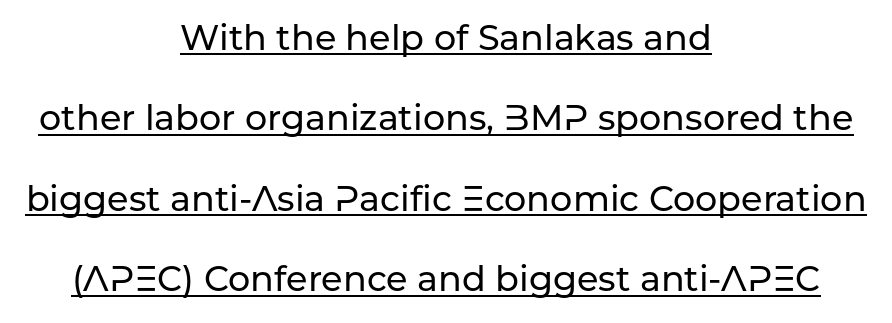
The image shows 35 px sans-serif type, upright; set centered, loose line spacing (2.3x), normal letter spacing, underlined; low stroke contrast and a medium x-height.
